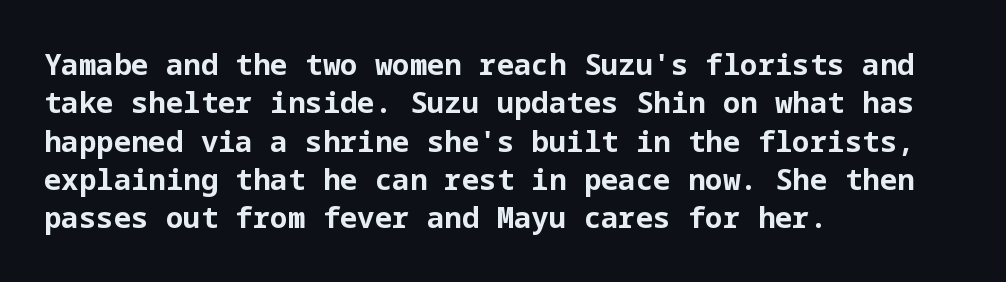
Q: Is the text bold? A: Yes.
Q: Is the text italic (slanted)? A: No, it is upright.
Q: Is the typeface a serif or a sans-serif typeface? A: Sans-serif.
Q: Is the text underlined? A: No.
Q: How is the paragraph aligned? A: Left-aligned.
Q: Is the spacing between letters normal or unusually wide? A: Normal.
Q: Is the spacing between lines tight, normal or loose? A: Normal.
Q: Width (condensed, normal, or wide)? A: Normal.
Q: Stroke contrast? A: Low.
Q: x-height? A: Medium.
